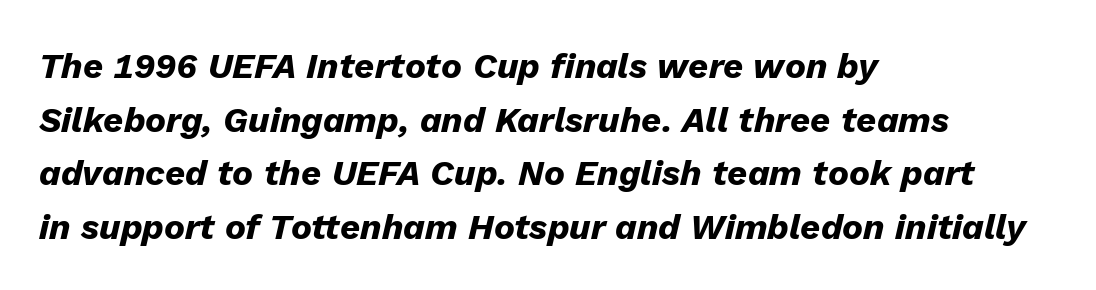
Q: Is the text bold? A: Yes.
Q: Is the text italic (slanted)? A: Yes, it leans right by about 13 degrees.
Q: Is the text underlined? A: No.
Q: How is the paragraph aligned? A: Left-aligned.
Q: Is the spacing between letters normal or unusually wide? A: Normal.
Q: Is the spacing between lines tight, normal or loose? A: Normal.
Q: Width (condensed, normal, or wide)? A: Normal.
Q: Stroke contrast? A: Low.
Q: x-height? A: Medium.
Q: Monospaced? A: No.
